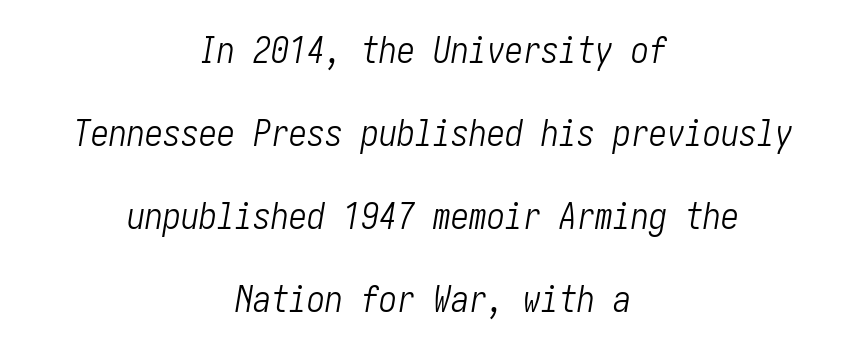
{"italic": "yes", "lean": "right", "slant_degrees": 10, "bold": "no", "weight": "light", "width": "condensed", "stroke_contrast": "low", "x_height": "medium", "underline": "no", "align": "center", "line_spacing": "loose", "line_spacing_ratio": 2.31, "letter_spacing": "normal", "letter_spacing_em": 0.0, "glyph_px": 36}
